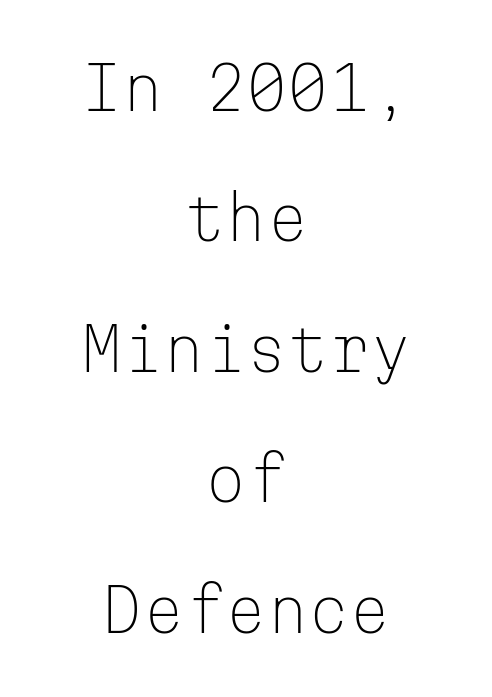
Q: Is the text bold? A: No.
Q: Is the text italic (slanted)? A: No, it is upright.
Q: Is the typeface a serif or a sans-serif typeface? A: Sans-serif.
Q: Is the text underlined? A: No.
Q: How is the paragraph aligned? A: Centered.
Q: Is the spacing between letters normal or unusually wide? A: Normal.
Q: Is the spacing between lines tight, normal or loose? A: Loose.
Q: Width (condensed, normal, or wide)? A: Normal.
Q: Stroke contrast? A: Low.
Q: x-height? A: Medium.
Q: Monospaced? A: Yes.
